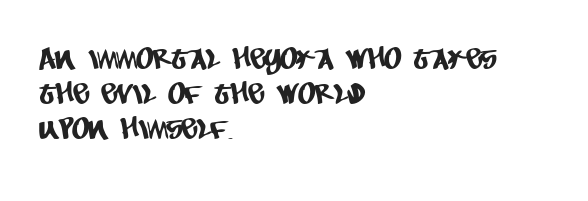
Q: Is the typeface a serif or a sans-serif typeface? A: Sans-serif.
Q: Is the text underlined? A: No.
Q: How is the paragraph aligned? A: Left-aligned.
Q: Is the spacing between letters normal or unusually wide? A: Normal.
Q: Width (condensed, normal, or wide)? A: Condensed.
Q: Stroke contrast? A: Low.
Q: x-height? A: Large.
Q: Monospaced? A: No.
